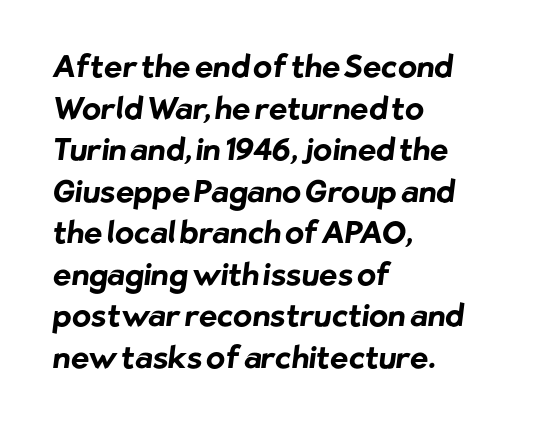
The image shows 31 px bold sans-serif type; set left-aligned, normal line spacing (1.34x), normal letter spacing, not underlined; low stroke contrast and a medium x-height.
